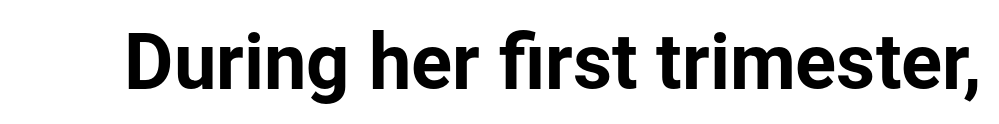
The image shows 76 px sans-serif type, upright; set normal letter spacing, not underlined; low stroke contrast and a medium x-height.
